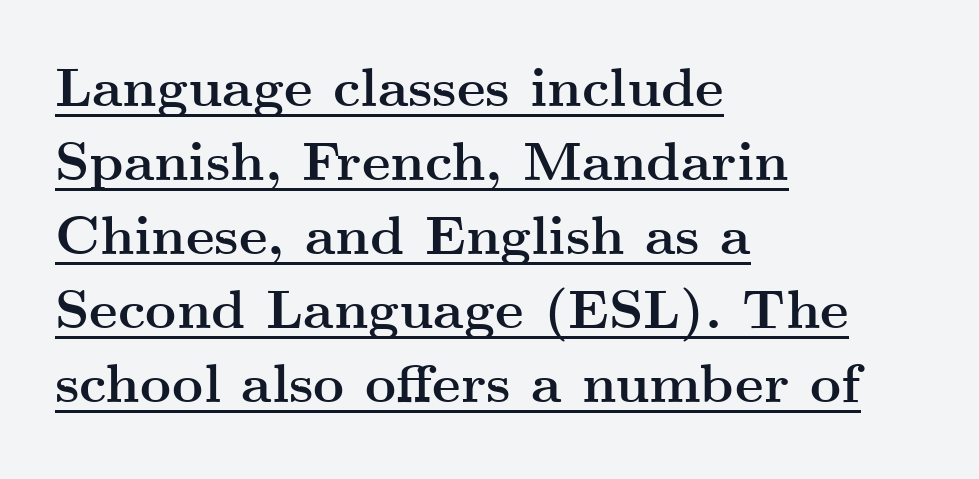
The font's upright variant was chosen for this text. Character widths vary here, with narrow letters taking less room than wide ones. Observe the ordinary spacing: letters are neighbours, not strangers. Little horizontal feet cap the strokes, marking this as serif type. Baseline-to-baseline distance is the conventional proportion of letter height.
